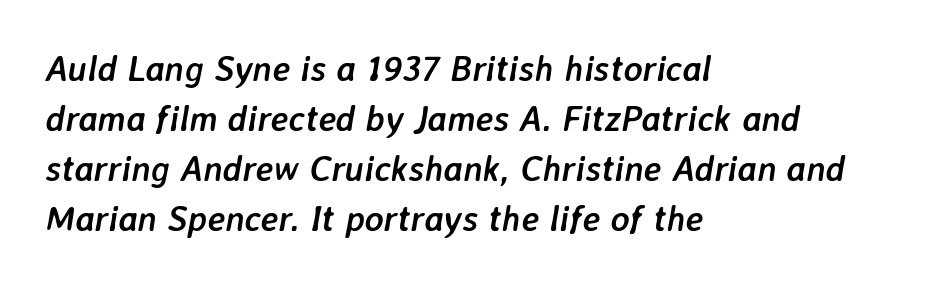
Q: Is the text bold? A: Yes.
Q: Is the text italic (slanted)? A: Yes, it leans right by about 7 degrees.
Q: Is the text underlined? A: No.
Q: How is the paragraph aligned? A: Left-aligned.
Q: Is the spacing between letters normal or unusually wide? A: Normal.
Q: Is the spacing between lines tight, normal or loose? A: Normal.
Q: Width (condensed, normal, or wide)? A: Normal.
Q: Stroke contrast? A: Low.
Q: x-height? A: Medium.
Q: Monospaced? A: No.
